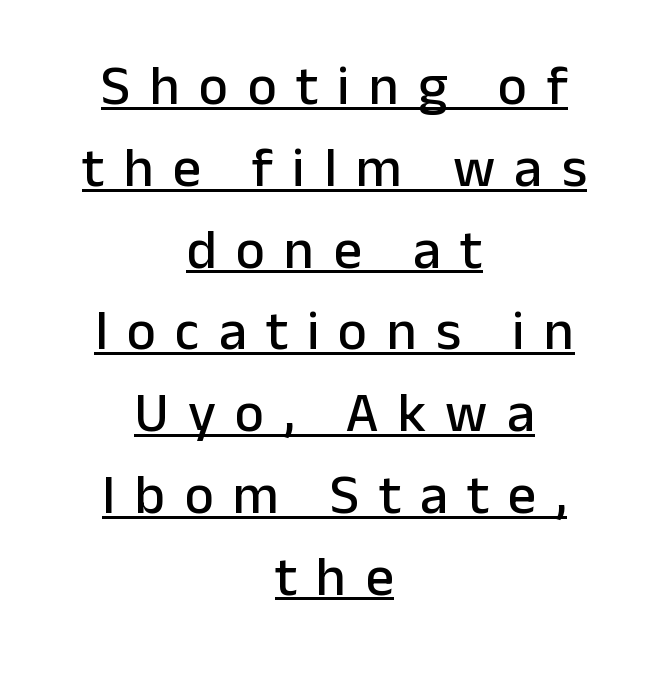
The image shows 56 px sans-serif type, upright; set centered, normal line spacing (1.46x), unusually wide letter spacing (+0.34 em), underlined; low stroke contrast and a medium x-height.
